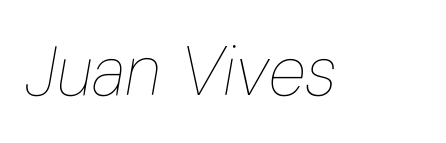
The image shows 69 px thin, condensed type, italic (leaning right); set normal letter spacing, not underlined; low stroke contrast and a medium x-height.
